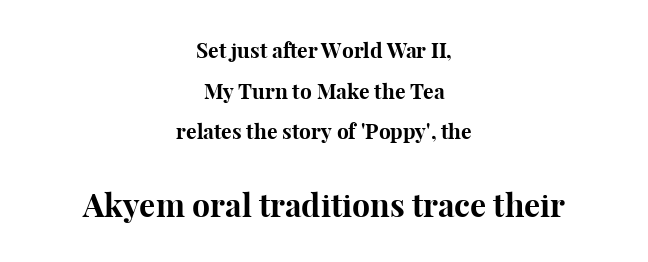
{"serif": "yes", "italic": "no", "bold": "yes", "weight": "bold", "width": "normal", "stroke_contrast": "high", "x_height": "medium", "monospaced": "no", "underline": "no", "align": "center", "line_spacing": "loose", "line_spacing_ratio": 1.93, "letter_spacing": "normal", "letter_spacing_em": 0.0, "larger_block": "second", "size_ratio": 1.52, "glyph_px": 32}
